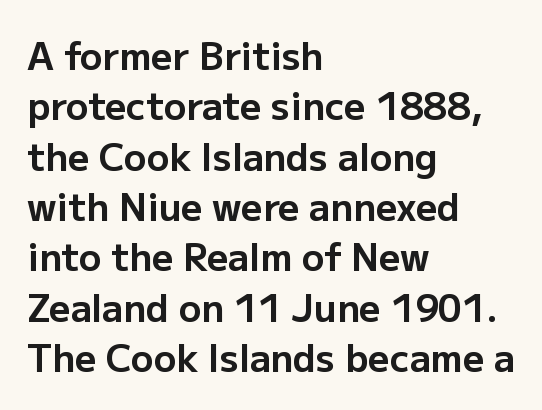
Designer's note — italics off, roman on. Leading matches the norm, producing a regular column. Students, this is bold: see how much ink each stroke carries. Character widths vary here, with narrow letters taking less room than wide ones. The passage is arranged the way most books set body copy — flush left. Nope, no serifs anywhere on these letters.
